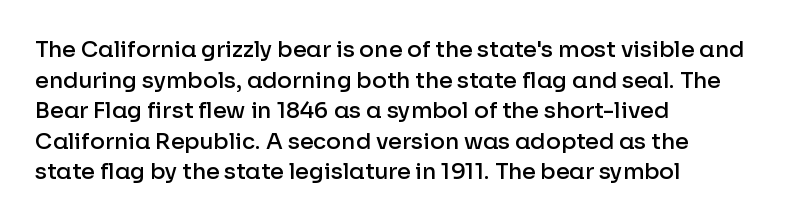
The image shows 22 px text type, upright; set left-aligned, normal line spacing (1.39x), normal letter spacing, not underlined.
